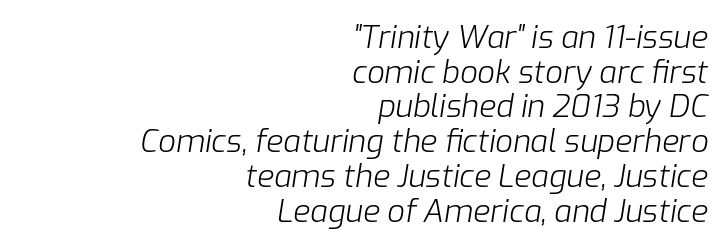
Q: Is the text bold? A: No.
Q: Is the text italic (slanted)? A: Yes, it leans right by about 9 degrees.
Q: Is the text underlined? A: No.
Q: How is the paragraph aligned? A: Right-aligned.
Q: Is the spacing between letters normal or unusually wide? A: Normal.
Q: Is the spacing between lines tight, normal or loose? A: Tight.
Q: Width (condensed, normal, or wide)? A: Normal.
Q: Stroke contrast? A: Low.
Q: x-height? A: Medium.
Q: Monospaced? A: No.
